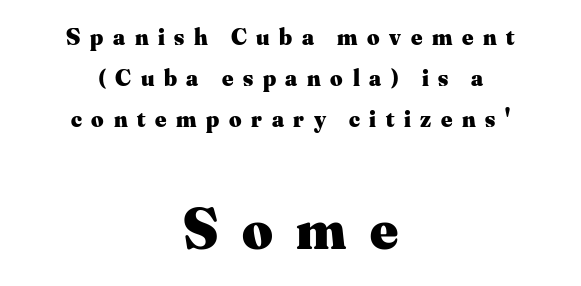
Q: Is the text bold? A: Yes.
Q: Is the text italic (slanted)? A: No, it is upright.
Q: Is the typeface a serif or a sans-serif typeface? A: Serif.
Q: Is the text underlined? A: No.
Q: How is the paragraph aligned? A: Centered.
Q: Is the spacing between letters normal or unusually wide? A: Unusually wide.
Q: Is the spacing between lines tight, normal or loose? A: Normal.
Q: Which block of text is set in a larger size, the first (top) or the second (bottom)? A: The second (bottom) one.
Q: Width (condensed, normal, or wide)? A: Normal.
Q: Stroke contrast? A: Medium.
Q: x-height? A: Small.
Q: Monospaced? A: No.
